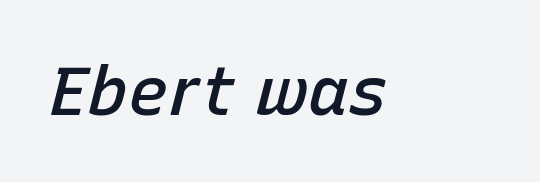
Q: Is the text bold? A: Semi-bold.
Q: Is the text italic (slanted)? A: Yes, it leans right by about 15 degrees.
Q: Is the text underlined? A: No.
Q: Is the spacing between letters normal or unusually wide? A: Normal.
Q: Width (condensed, normal, or wide)? A: Normal.
Q: Stroke contrast? A: Low.
Q: x-height? A: Medium.
Q: Monospaced? A: No.
